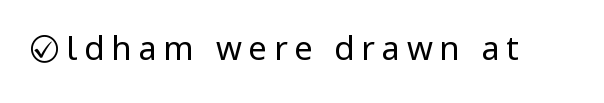
The image shows 33 px regular-weight, condensed sans-serif type, upright; set unusually wide letter spacing (+0.2 em), not underlined; low stroke contrast and a large x-height.
